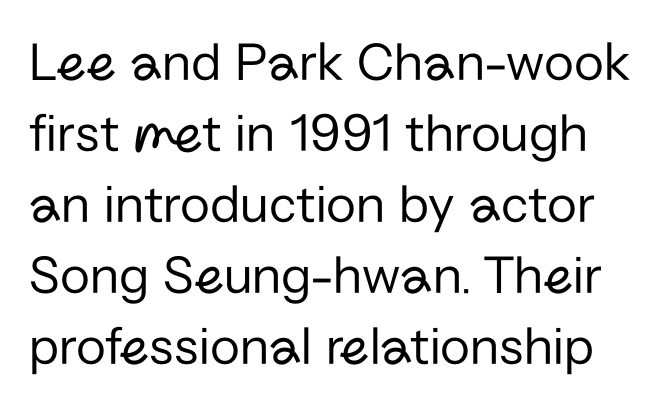
Q: Is the text bold? A: No.
Q: Is the text italic (slanted)? A: No, it is upright.
Q: Is the typeface a serif or a sans-serif typeface? A: Sans-serif.
Q: Is the text underlined? A: No.
Q: Is the spacing between letters normal or unusually wide? A: Normal.
Q: Is the spacing between lines tight, normal or loose? A: Normal.
Q: Width (condensed, normal, or wide)? A: Normal.
Q: Stroke contrast? A: Low.
Q: x-height? A: Medium.
Q: Monospaced? A: No.
